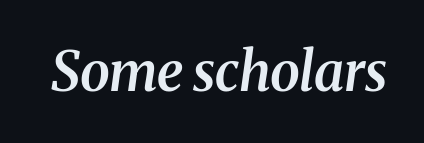
Q: Is the text bold? A: Semi-bold.
Q: Is the text italic (slanted)? A: Yes, it leans right by about 8 degrees.
Q: Is the typeface a serif or a sans-serif typeface? A: Serif.
Q: Is the text underlined? A: No.
Q: Is the spacing between letters normal or unusually wide? A: Normal.
Q: Width (condensed, normal, or wide)? A: Normal.
Q: Stroke contrast? A: Medium.
Q: x-height? A: Medium.
Q: Monospaced? A: No.
